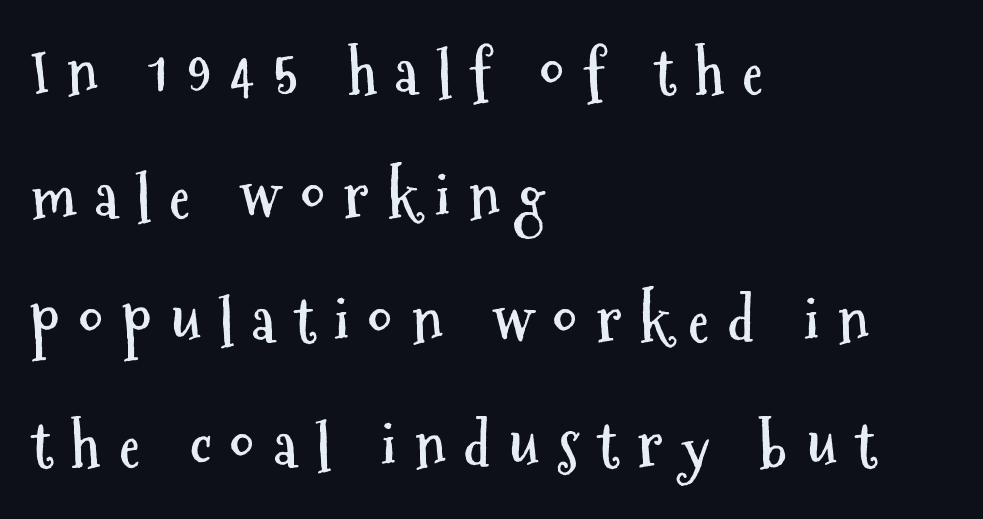
{"serif": "no", "italic": "no", "bold": "yes", "weight": "semibold", "width": "condensed", "stroke_contrast": "medium", "x_height": "medium", "monospaced": "no", "underline": "no", "align": "left", "line_spacing": "loose", "line_spacing_ratio": 2.07, "letter_spacing": "wide", "letter_spacing_em": 0.31, "glyph_px": 60}
